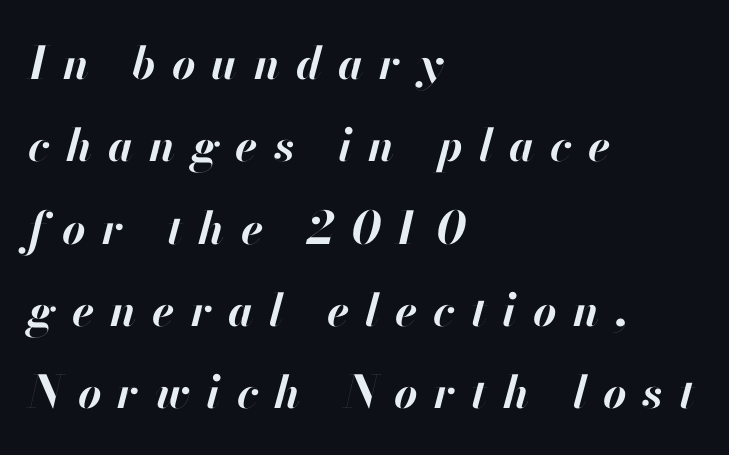
The image shows 45 px bold type, italic (leaning right); set left-aligned, line spacing 1.83x, unusually wide letter spacing (+0.36 em), not underlined; high stroke contrast and a small x-height.
